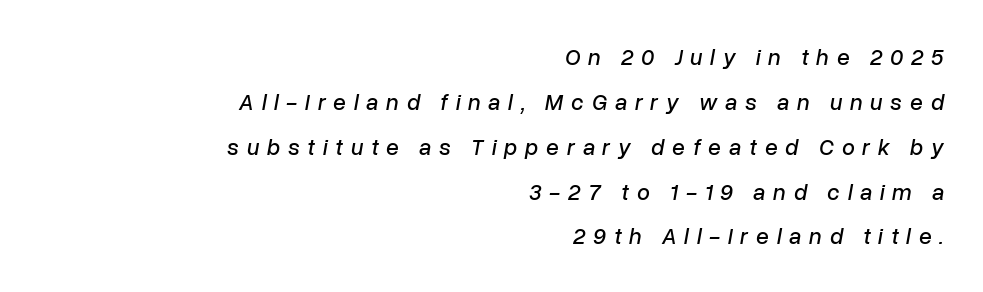
{"italic": "yes", "lean": "right", "slant_degrees": 10, "underline": "no", "align": "right", "line_spacing": "loose", "line_spacing_ratio": 1.95, "letter_spacing": "wide", "letter_spacing_em": 0.34, "glyph_px": 23}
